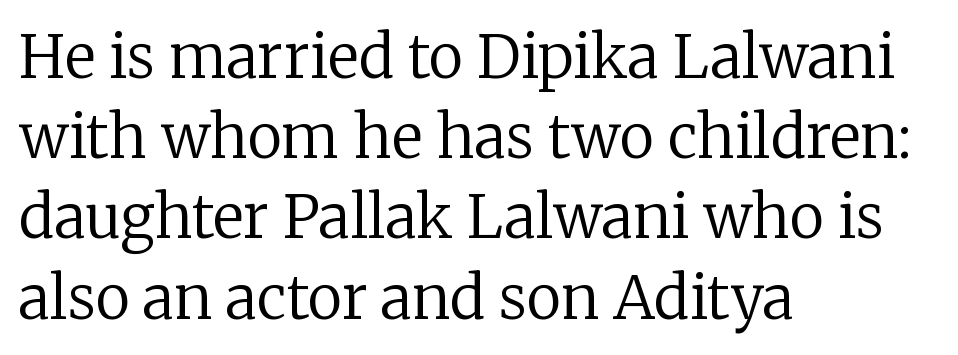
Q: Is the text bold? A: No.
Q: Is the text italic (slanted)? A: No, it is upright.
Q: Is the typeface a serif or a sans-serif typeface? A: Serif.
Q: Is the text underlined? A: No.
Q: How is the paragraph aligned? A: Left-aligned.
Q: Is the spacing between letters normal or unusually wide? A: Normal.
Q: Is the spacing between lines tight, normal or loose? A: Normal.
Q: Width (condensed, normal, or wide)? A: Normal.
Q: Stroke contrast? A: Low.
Q: x-height? A: Medium.
Q: Monospaced? A: No.
